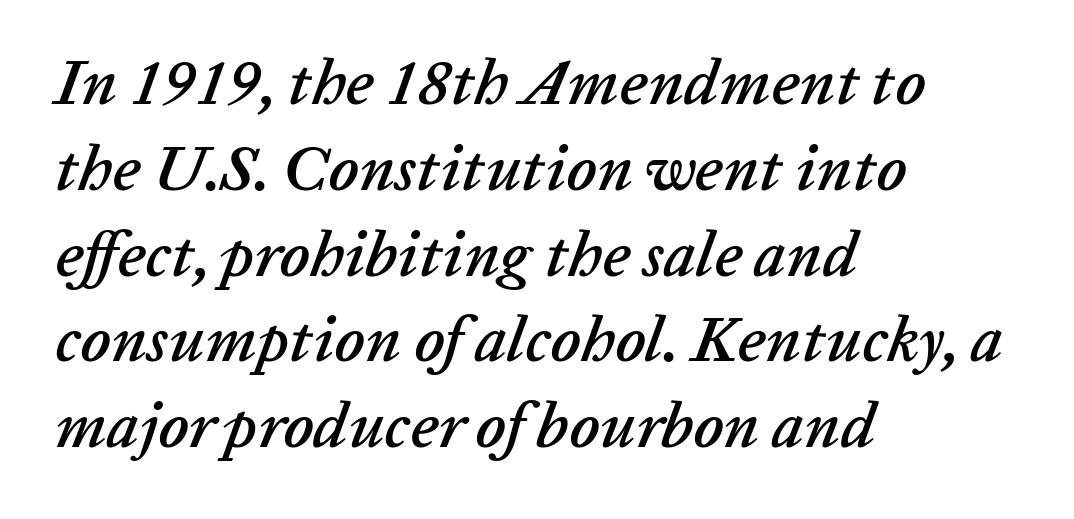
Leftover space on each line is placed entirely after the last word. This rendering features lettering with no underline. The letters sit at their default tracking, neither squeezed nor spread. Horizontal bands of white between lines are of average thickness. Observe the lean: these are italic letterforms. Do the characters align in a grid? No, the font is proportional.
